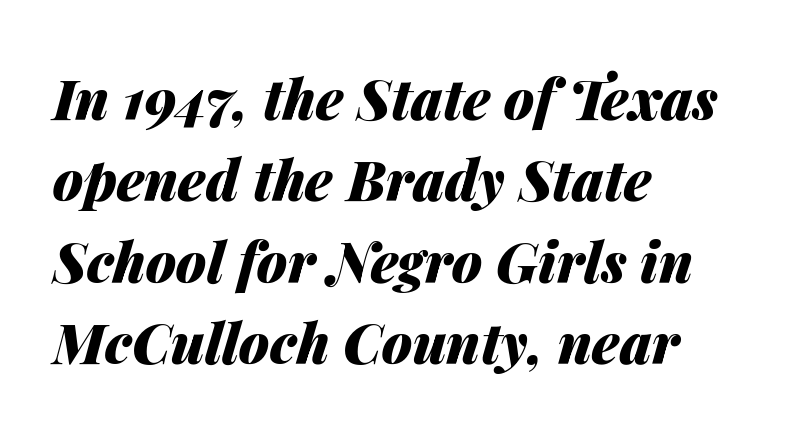
Q: Is the text bold? A: Yes.
Q: Is the text italic (slanted)? A: Yes, it leans right by about 14 degrees.
Q: Is the text underlined? A: No.
Q: How is the paragraph aligned? A: Left-aligned.
Q: Is the spacing between letters normal or unusually wide? A: Normal.
Q: Is the spacing between lines tight, normal or loose? A: Normal.
Q: Width (condensed, normal, or wide)? A: Normal.
Q: Stroke contrast? A: Medium.
Q: x-height? A: Medium.
Q: Monospaced? A: No.
